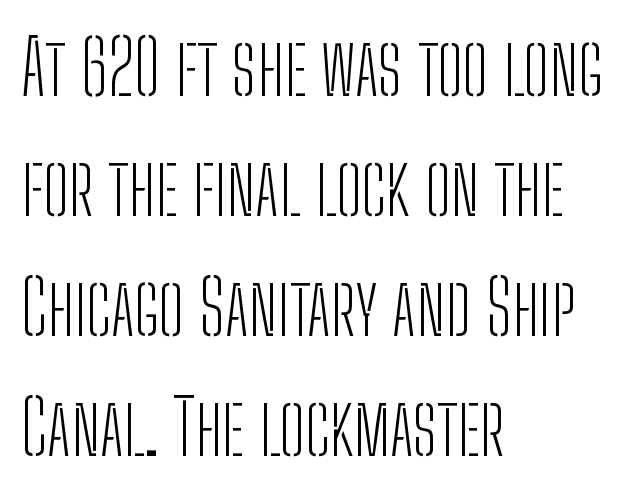
{"serif": "no", "italic": "no", "bold": "no", "weight": "light", "width": "condensed", "stroke_contrast": "low", "x_height": "medium", "monospaced": "no", "underline": "no", "align": "left", "line_spacing": "normal", "line_spacing_ratio": 1.58, "letter_spacing": "normal", "letter_spacing_em": 0.0, "glyph_px": 76}
